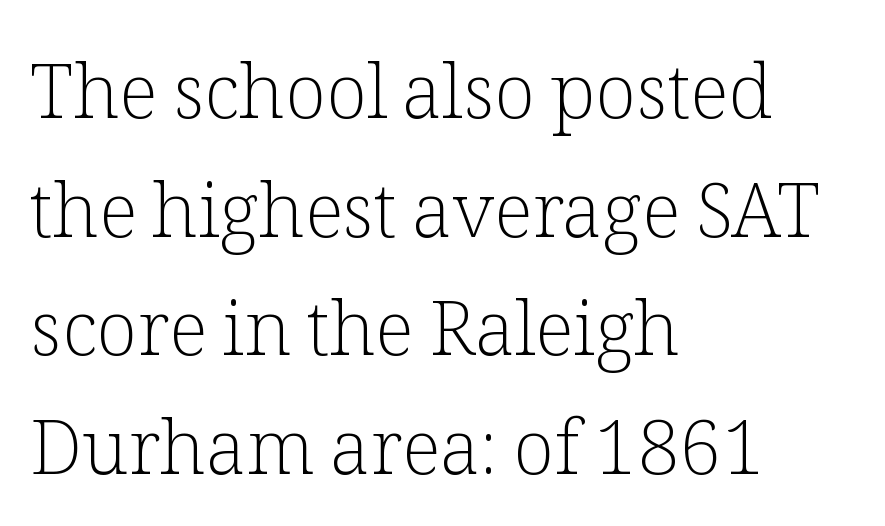
Q: Is the text bold? A: No.
Q: Is the text italic (slanted)? A: No, it is upright.
Q: Is the typeface a serif or a sans-serif typeface? A: Serif.
Q: Is the text underlined? A: No.
Q: How is the paragraph aligned? A: Left-aligned.
Q: Is the spacing between letters normal or unusually wide? A: Normal.
Q: Is the spacing between lines tight, normal or loose? A: Normal.
Q: Width (condensed, normal, or wide)? A: Normal.
Q: Stroke contrast? A: Low.
Q: x-height? A: Medium.
Q: Monospaced? A: No.
